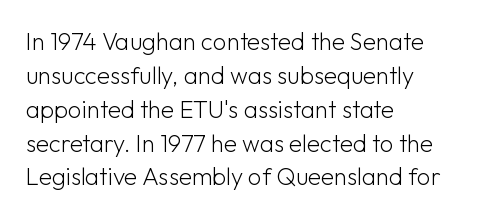
Q: Is the text bold? A: No.
Q: Is the text italic (slanted)? A: No, it is upright.
Q: Is the text underlined? A: No.
Q: How is the paragraph aligned? A: Left-aligned.
Q: Is the spacing between letters normal or unusually wide? A: Normal.
Q: Is the spacing between lines tight, normal or loose? A: Normal.
